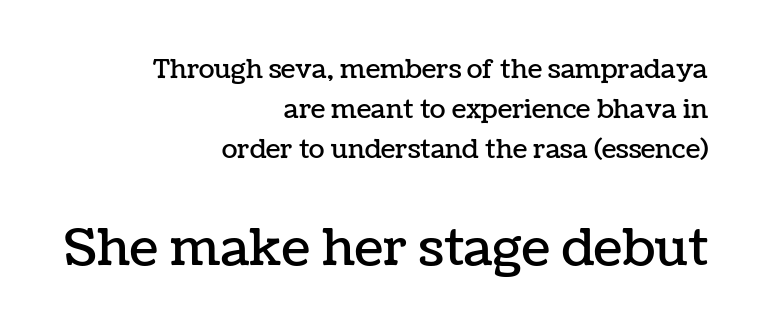
{"italic": "no", "width": "normal", "stroke_contrast": "low", "x_height": "medium", "monospaced": "no", "underline": "no", "align": "right", "line_spacing": "normal", "line_spacing_ratio": 1.54, "letter_spacing": "normal", "letter_spacing_em": 0.0, "larger_block": "second", "size_ratio": 1.96, "glyph_px": 51}
